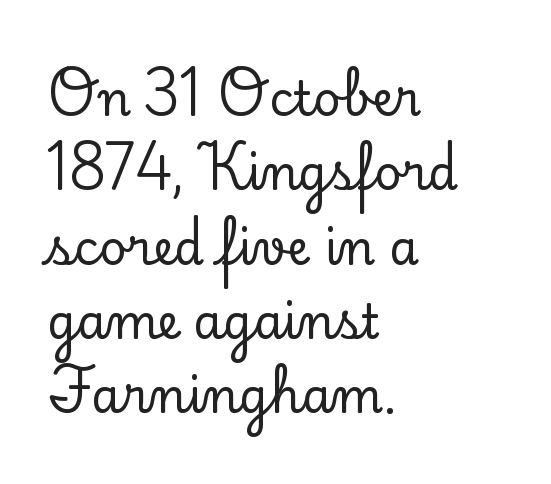
{"serif": "yes", "italic": "no", "width": "normal", "stroke_contrast": "low", "x_height": "small", "monospaced": "no", "underline": "no", "align": "left", "line_spacing": "normal", "line_spacing_ratio": 1.58, "letter_spacing": "normal", "letter_spacing_em": 0.0, "glyph_px": 47}
